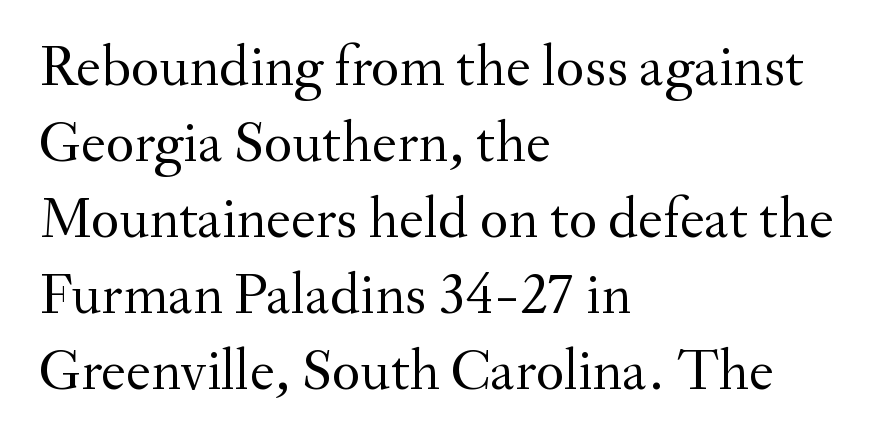
Q: Is the text bold? A: No.
Q: Is the text italic (slanted)? A: No, it is upright.
Q: Is the typeface a serif or a sans-serif typeface? A: Serif.
Q: Is the text underlined? A: No.
Q: How is the paragraph aligned? A: Left-aligned.
Q: Is the spacing between letters normal or unusually wide? A: Normal.
Q: Is the spacing between lines tight, normal or loose? A: Normal.
Q: Width (condensed, normal, or wide)? A: Normal.
Q: Stroke contrast? A: Medium.
Q: x-height? A: Small.
Q: Monospaced? A: No.
